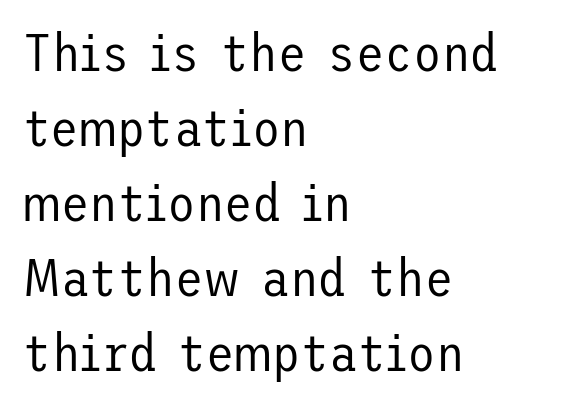
Ordinary non-slanted type is in use. This reads as an unemphasized weight, regular at the heaviest. Honestly, the letter spacing is just normal — you wouldn't notice it. To sum up the face: it is a sans, with no serifs. Regular leading.
